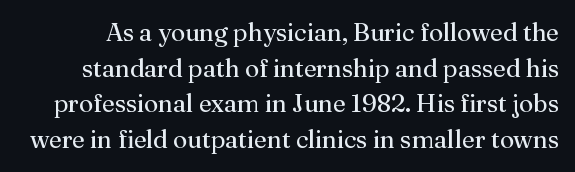
{"italic": "no", "bold": "no", "underline": "no", "line_spacing": "normal", "line_spacing_ratio": 1.43, "letter_spacing": "normal", "letter_spacing_em": 0.0, "glyph_px": 25}
